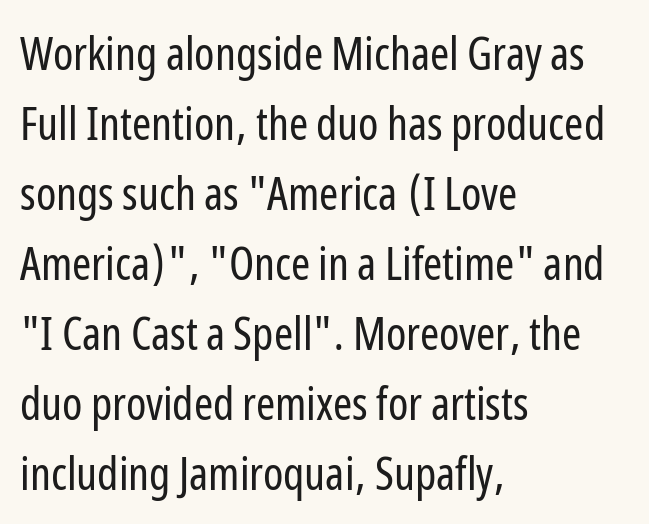
The image shows 46 px regular-weight, condensed sans-serif type, upright; set left-aligned, normal line spacing (1.52x), normal letter spacing, not underlined; low stroke contrast and a medium x-height.
